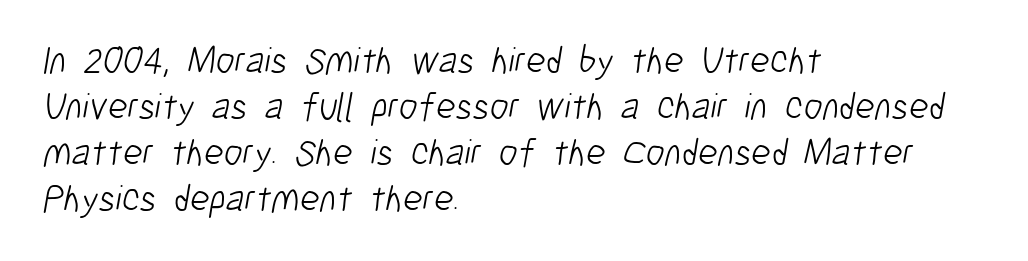
{"serif": "no", "bold": "no", "weight": "light", "width": "condensed", "stroke_contrast": "low", "x_height": "medium", "monospaced": "no", "underline": "no", "align": "left", "line_spacing_ratio": 1.21, "letter_spacing": "normal", "letter_spacing_em": 0.0, "glyph_px": 38}
